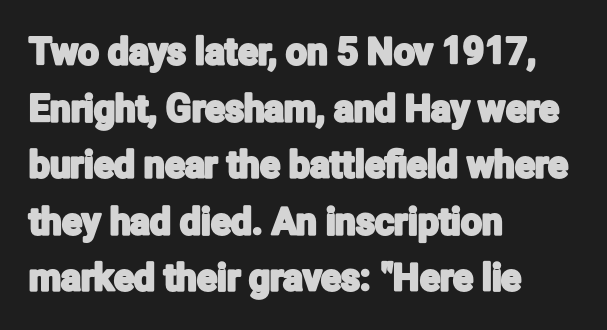
What kind of face is this? One without serifs — a sans. Ascenders rise straight up at ninety degrees. Words appear dense and cohesive because spacing is normal. Each letter keeps its own natural width here, so spacing adapts to shape. This rendering uses left alignment, leaving the right contour irregular.
